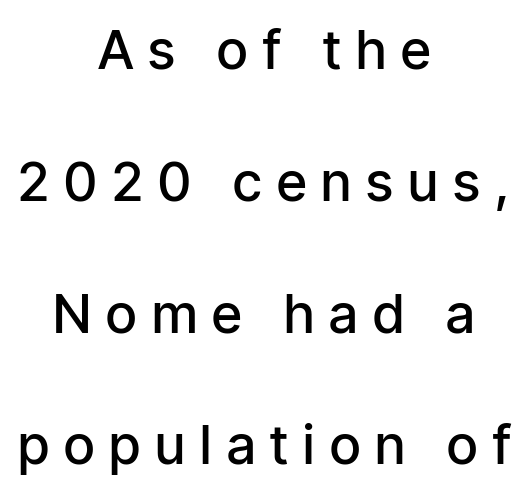
These lines stand farther apart than default settings would place them. Think of a printed novel: that variable character pitch is what you see here. The characters display no serif detailing; their extremities are plain. In terms of weight, the rendering is demibold, just under bold.
